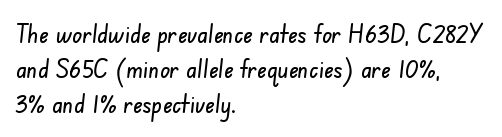
Q: Is the text underlined? A: No.
Q: How is the paragraph aligned? A: Left-aligned.
Q: Is the spacing between letters normal or unusually wide? A: Normal.
Q: Is the spacing between lines tight, normal or loose? A: Normal.
